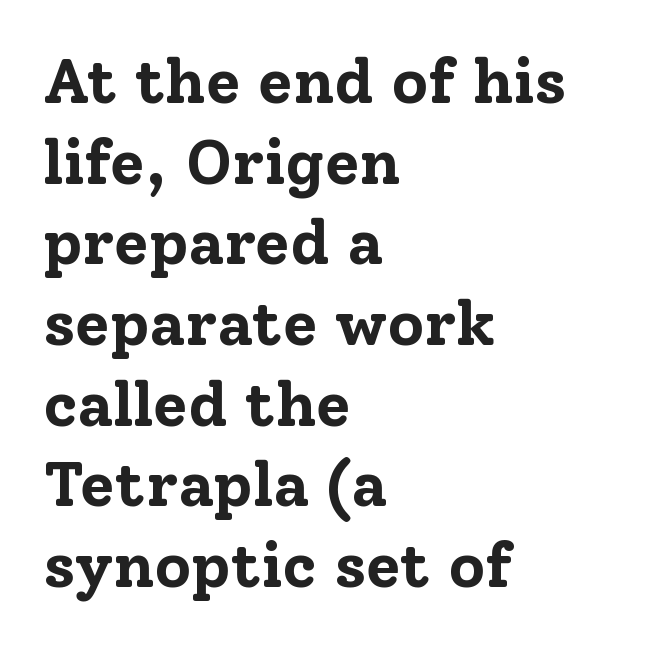
The image shows 63 px bold serif type, upright; set left-aligned, normal line spacing (1.28x), normal letter spacing, not underlined; low stroke contrast and a medium x-height.
